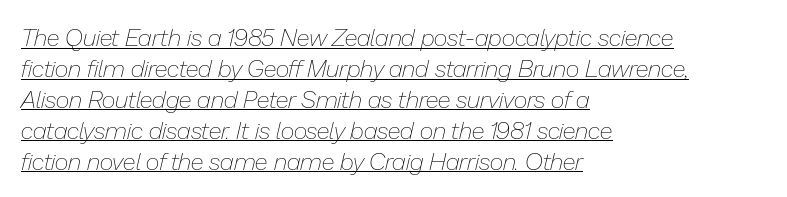
The image shows 24 px text type, italic (leaning right); set left-aligned, normal line spacing (1.29x), normal letter spacing, underlined.
